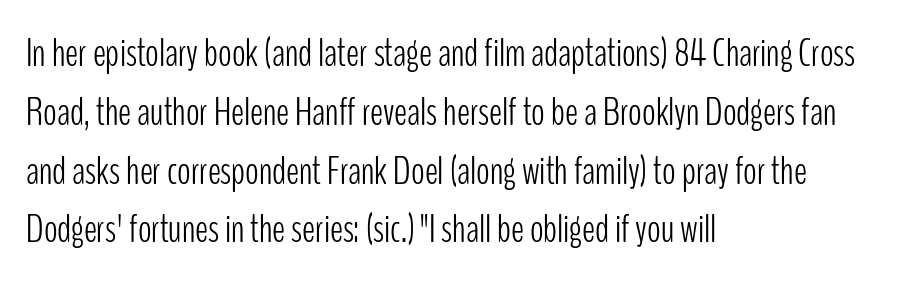
Q: Is the text bold? A: No.
Q: Is the text italic (slanted)? A: No, it is upright.
Q: Is the typeface a serif or a sans-serif typeface? A: Sans-serif.
Q: Is the text underlined? A: No.
Q: How is the paragraph aligned? A: Left-aligned.
Q: Is the spacing between letters normal or unusually wide? A: Normal.
Q: Is the spacing between lines tight, normal or loose? A: Normal.
Q: Width (condensed, normal, or wide)? A: Condensed.
Q: Stroke contrast? A: Low.
Q: x-height? A: Medium.
Q: Monospaced? A: No.
